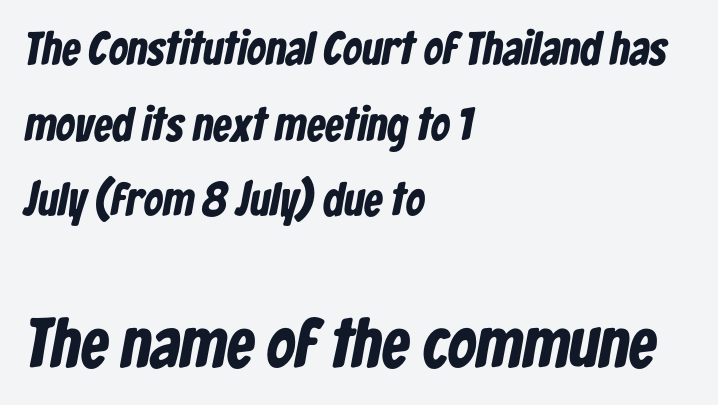
The image shows 70 px bold, condensed sans-serif type; set left-aligned, normal line spacing (1.61x), normal letter spacing, not underlined; the second (bottom) block is 1.49x larger; low stroke contrast and a medium x-height.
